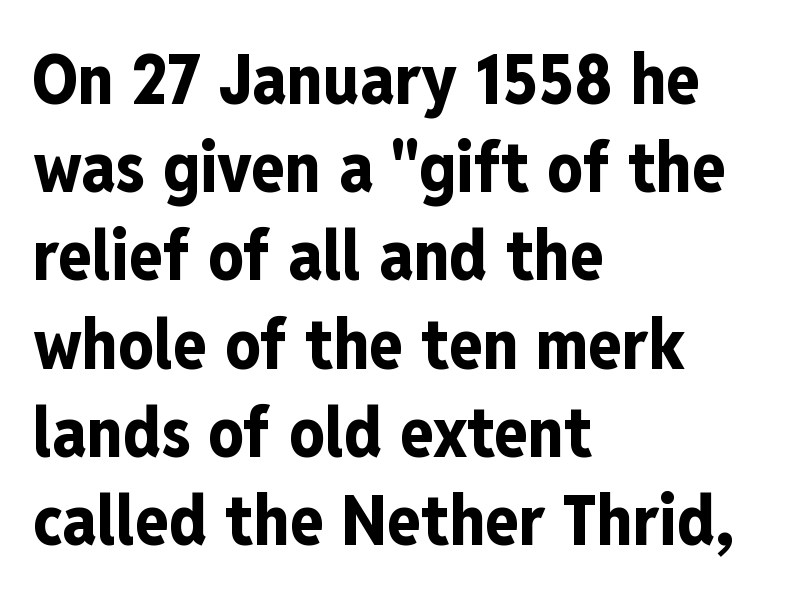
{"serif": "no", "italic": "no", "bold": "yes", "weight": "bold", "width": "condensed", "stroke_contrast": "low", "x_height": "medium", "monospaced": "no", "underline": "no", "align": "left", "line_spacing": "normal", "line_spacing_ratio": 1.26, "letter_spacing": "normal", "letter_spacing_em": 0.0, "glyph_px": 70}
